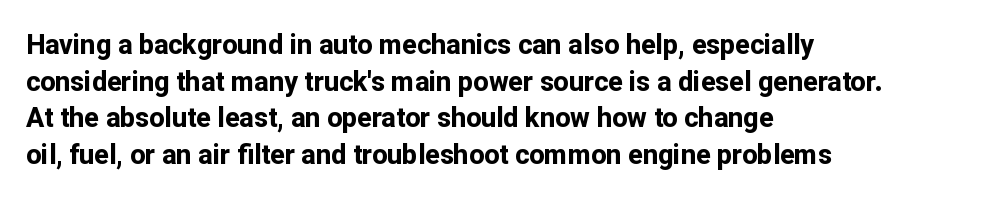
{"italic": "no", "bold": "yes", "underline": "no", "align": "left", "line_spacing": "normal", "line_spacing_ratio": 1.36, "letter_spacing": "normal", "letter_spacing_em": 0.0, "glyph_px": 27}
